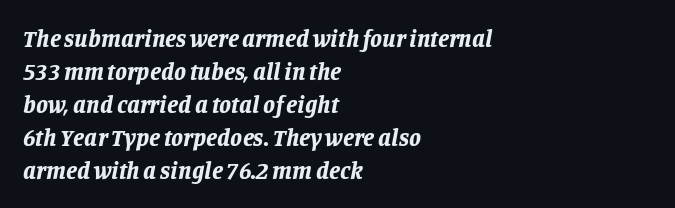
Q: Is the text bold? A: Yes.
Q: Is the text italic (slanted)? A: Yes, it leans right by about 11 degrees.
Q: Is the text underlined? A: No.
Q: How is the paragraph aligned? A: Left-aligned.
Q: Is the spacing between letters normal or unusually wide? A: Normal.
Q: Is the spacing between lines tight, normal or loose? A: Normal.
